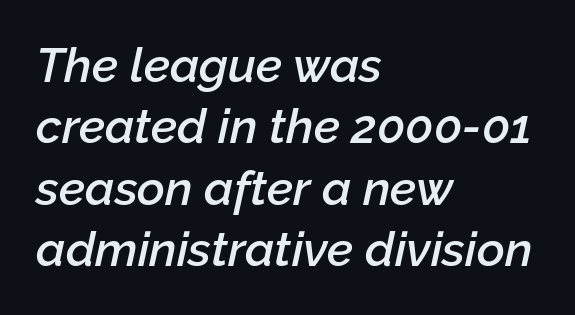
The ragged edge is on the right, which tells us the setting is flush left. This rendering features lettering with no underline. Strokes here are thickened, but only to semibold level. Honestly, the row spacing looks completely unremarkable. The passage shown has conventional tracking throughout.
